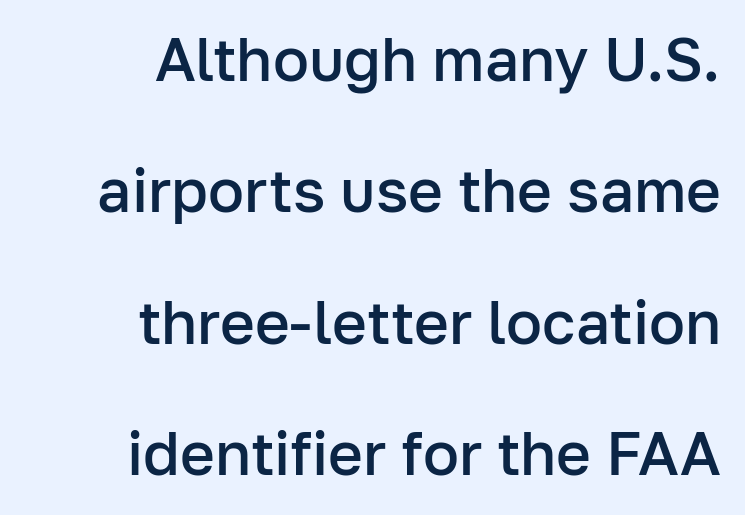
The image shows 60 px semibold sans-serif type, upright; set right-aligned, loose line spacing (2.19x), normal letter spacing, not underlined; low stroke contrast and a medium x-height.
